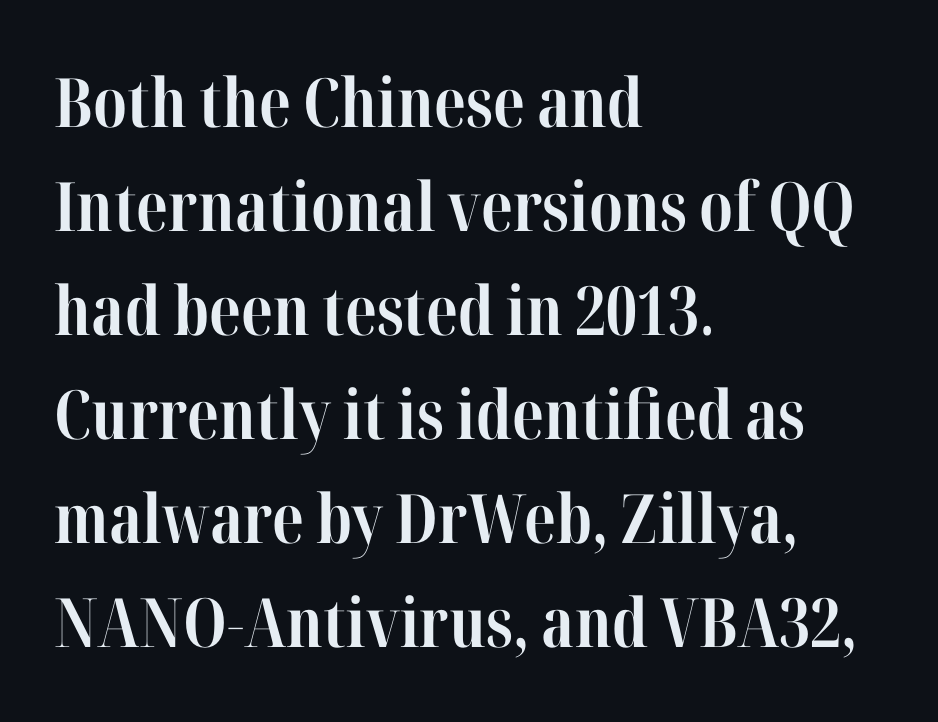
{"serif": "yes", "italic": "no", "bold": "yes", "weight": "bold", "width": "condensed", "stroke_contrast": "high", "x_height": "medium", "monospaced": "no", "underline": "no", "align": "left", "line_spacing": "normal", "line_spacing_ratio": 1.53, "letter_spacing": "normal", "letter_spacing_em": 0.0, "glyph_px": 68}
